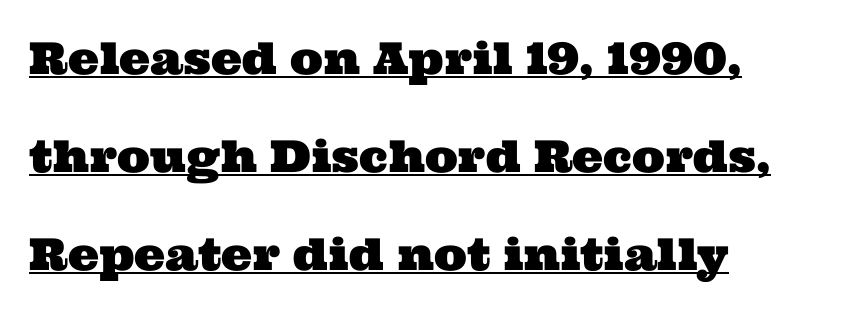
The image shows 44 px wide serif type; set left-aligned, loose line spacing (2.23x), normal letter spacing, underlined; medium stroke contrast and a medium x-height.
